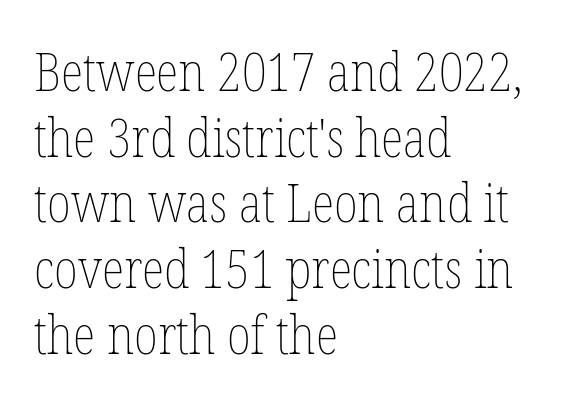
The image shows 53 px thin, condensed type, upright; set left-aligned, line spacing 1.24x, normal letter spacing, not underlined; low stroke contrast and a medium x-height.
